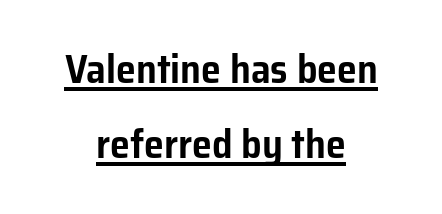
The image shows 40 px sans-serif type, upright; set centered, line spacing 1.88x, normal letter spacing, underlined; low stroke contrast and a medium x-height.
